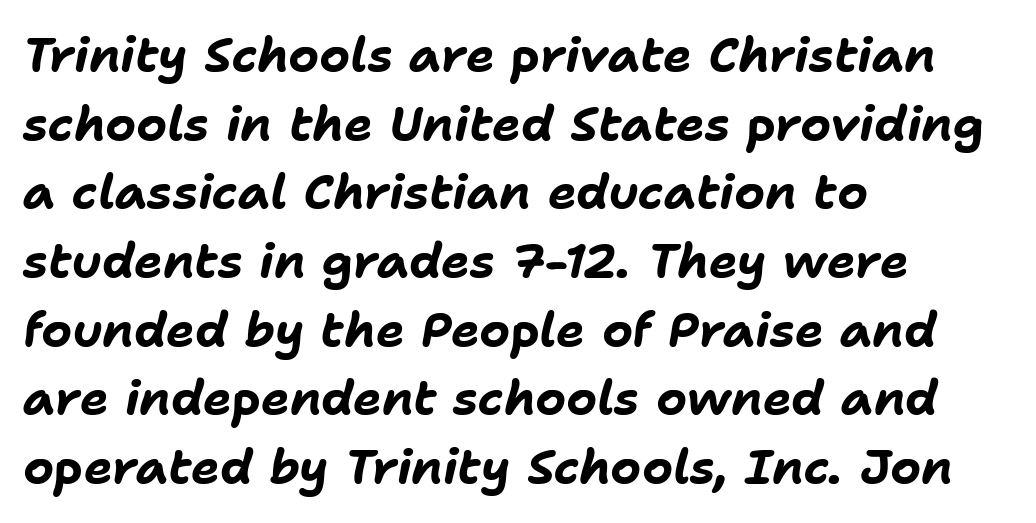
Q: Is the text bold? A: Yes.
Q: Is the text italic (slanted)? A: Yes, it leans right by about 11 degrees.
Q: Is the text underlined? A: No.
Q: How is the paragraph aligned? A: Left-aligned.
Q: Is the spacing between letters normal or unusually wide? A: Normal.
Q: Is the spacing between lines tight, normal or loose? A: Normal.
Q: Width (condensed, normal, or wide)? A: Normal.
Q: Stroke contrast? A: Low.
Q: x-height? A: Medium.
Q: Monospaced? A: No.
